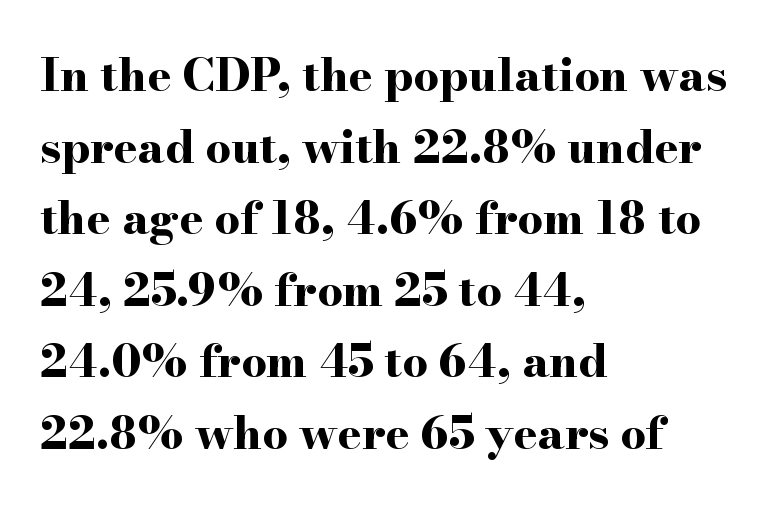
The image shows 45 px bold, wide serif type, upright; set left-aligned, normal line spacing (1.59x), normal letter spacing, not underlined; high stroke contrast and a small x-height.
